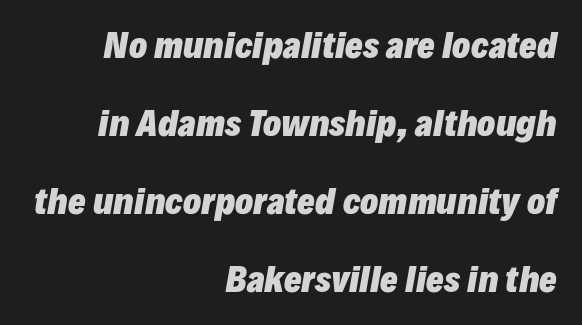
{"italic": "yes", "lean": "right", "slant_degrees": 10, "bold": "yes", "weight": "heavy", "width": "normal", "stroke_contrast": "low", "x_height": "medium", "monospaced": "no", "underline": "no", "align": "right", "line_spacing": "loose", "line_spacing_ratio": 2.36, "letter_spacing": "normal", "letter_spacing_em": 0.0, "glyph_px": 33}
